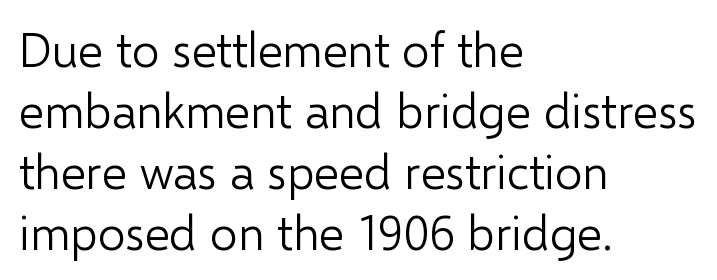
{"serif": "no", "italic": "no", "bold": "no", "weight": "light", "width": "normal", "stroke_contrast": "low", "x_height": "medium", "monospaced": "no", "underline": "no", "align": "left", "line_spacing": "normal", "line_spacing_ratio": 1.27, "letter_spacing": "normal", "letter_spacing_em": 0.0, "glyph_px": 48}
